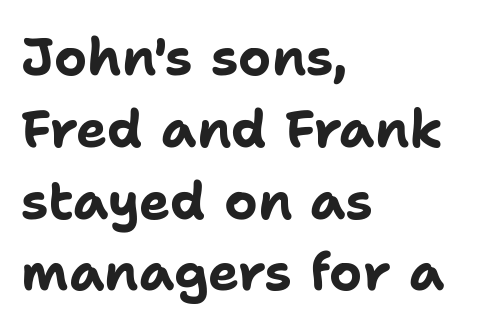
The image shows 52 px bold sans-serif type, upright; set left-aligned, normal line spacing (1.38x), normal letter spacing, not underlined; low stroke contrast and a medium x-height.
